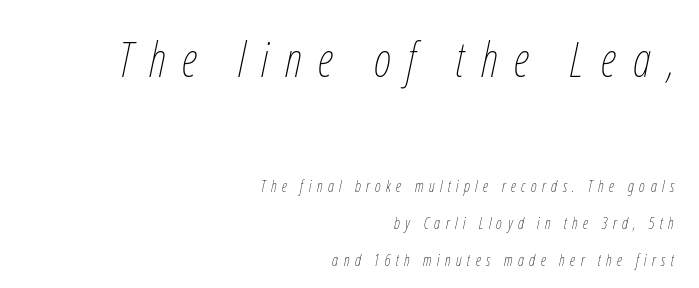
The rendering uses a large line-height, opening up the rows. Has an underline been added? It has not. The lines in this sample share a right terminus and differ only in where they begin. This reads as an unemphasized weight, regular at the heaviest.
